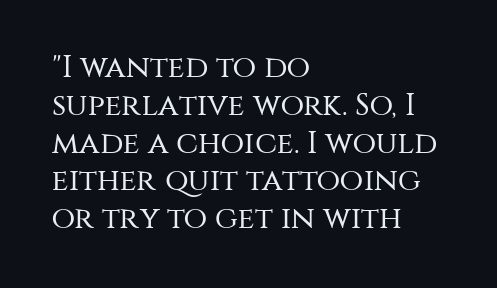
{"serif": "no", "italic": "no", "bold": "no", "weight": "regular", "width": "normal", "stroke_contrast": "medium", "x_height": "large", "monospaced": "no", "underline": "no", "align": "left", "line_spacing_ratio": 1.22, "letter_spacing": "normal", "letter_spacing_em": 0.0, "glyph_px": 31}
